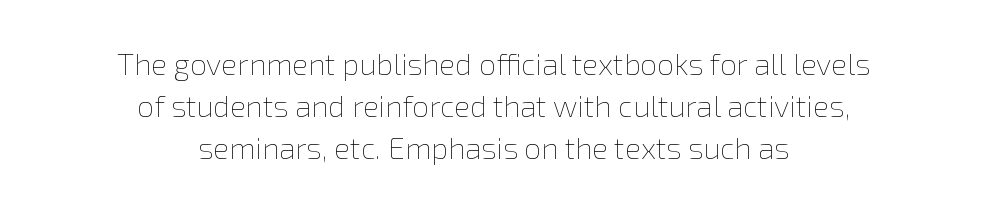
{"italic": "no", "bold": "no", "weight": "thin", "width": "normal", "stroke_contrast": "low", "x_height": "medium", "monospaced": "no", "underline": "no", "align": "center", "line_spacing": "normal", "line_spacing_ratio": 1.4, "letter_spacing": "normal", "letter_spacing_em": 0.0, "glyph_px": 30}
